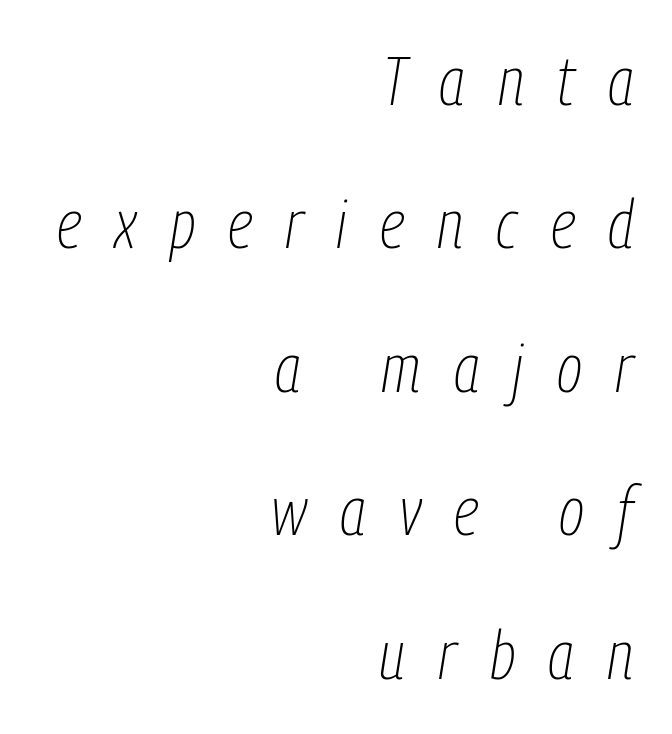
The image shows 68 px thin, condensed type, italic (leaning right); set right-aligned, loose line spacing (2.11x), unusually wide letter spacing (+0.49 em), not underlined; low stroke contrast and a medium x-height.
